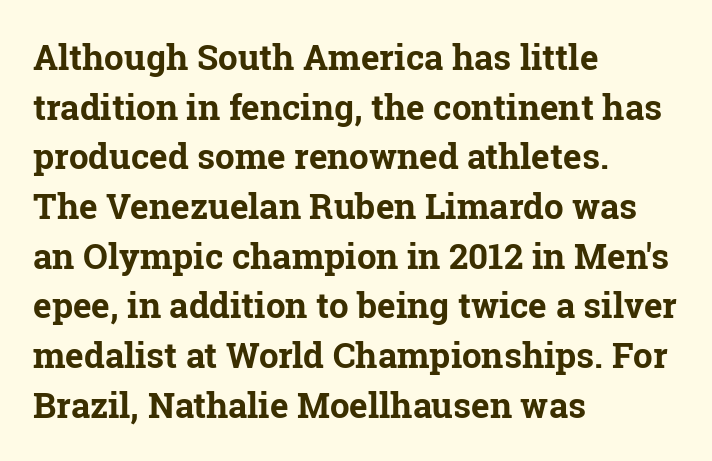
The image shows 35 px bold serif type, upright; set left-aligned, normal line spacing (1.42x), normal letter spacing, not underlined; low stroke contrast and a medium x-height.
